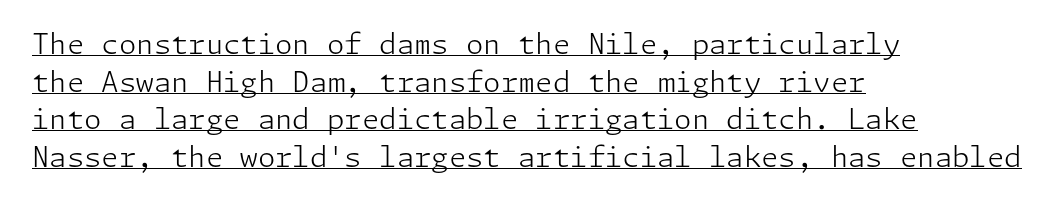
Q: Is the text bold? A: No.
Q: Is the text italic (slanted)? A: No, it is upright.
Q: Is the typeface a serif or a sans-serif typeface? A: Sans-serif.
Q: Is the text underlined? A: Yes.
Q: How is the paragraph aligned? A: Left-aligned.
Q: Is the spacing between letters normal or unusually wide? A: Normal.
Q: Is the spacing between lines tight, normal or loose? A: Normal.
Q: Width (condensed, normal, or wide)? A: Normal.
Q: Stroke contrast? A: Low.
Q: x-height? A: Medium.
